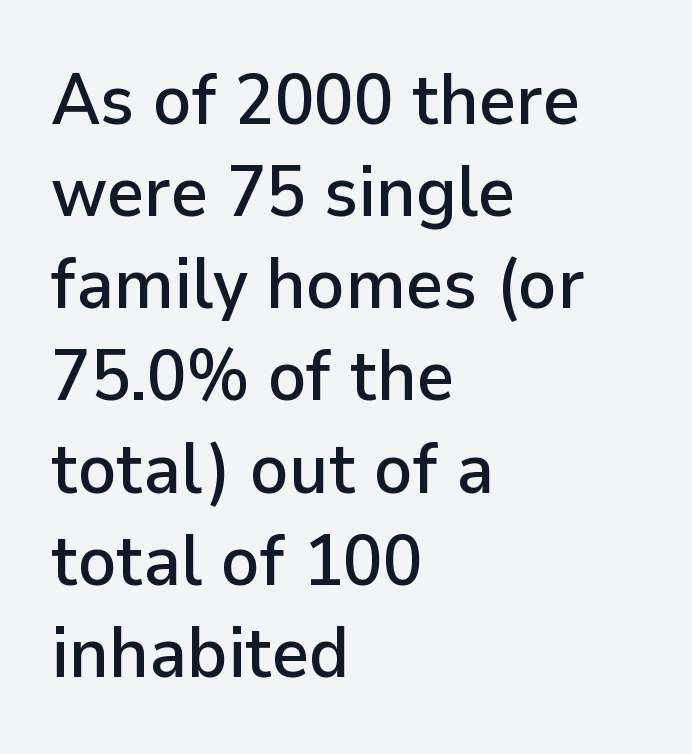
Q: Is the text italic (slanted)? A: No, it is upright.
Q: Is the typeface a serif or a sans-serif typeface? A: Sans-serif.
Q: Is the text underlined? A: No.
Q: How is the paragraph aligned? A: Left-aligned.
Q: Is the spacing between letters normal or unusually wide? A: Normal.
Q: Is the spacing between lines tight, normal or loose? A: Normal.
Q: Width (condensed, normal, or wide)? A: Normal.
Q: Stroke contrast? A: Low.
Q: x-height? A: Medium.
Q: Monospaced? A: No.
